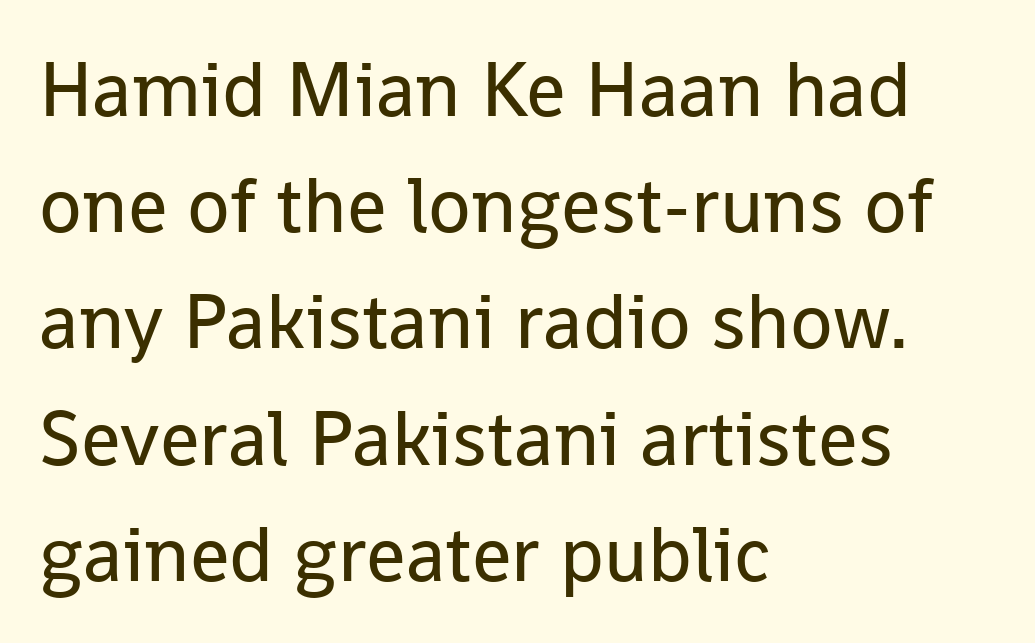
The typesetting does not lean heavy: it is not bold. The specimen reads as upright at a glance. The block of text has a typical density, with ordinary space between rows. Each row of text sits above clean, open space. Short note: letters normally spaced.
